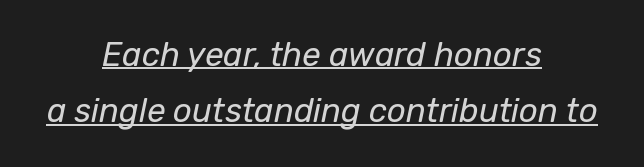
Underlined type. Character widths vary here, with narrow letters taking less room than wide ones. Letter spacing: default. Letters have the restrained weight of plain body copy at most.
